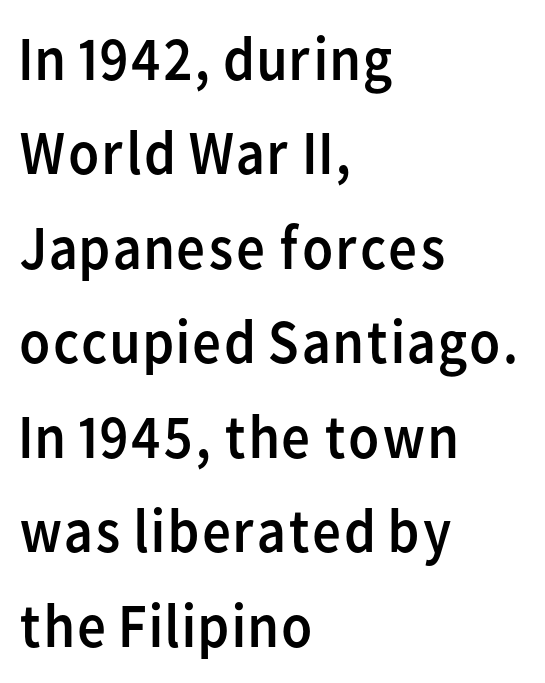
{"serif": "no", "italic": "no", "bold": "no", "weight": "regular", "width": "normal", "stroke_contrast": "low", "x_height": "medium", "monospaced": "no", "underline": "no", "align": "left", "line_spacing": "normal", "line_spacing_ratio": 1.5, "letter_spacing": "normal", "letter_spacing_em": 0.0, "glyph_px": 63}
